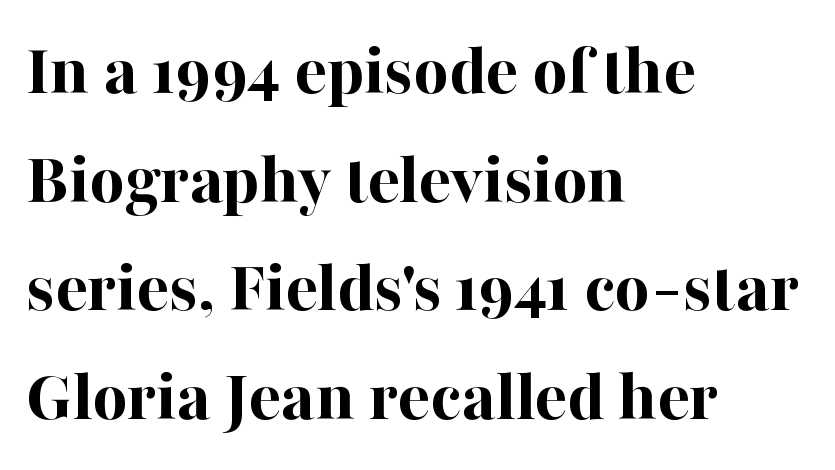
Q: Is the text bold? A: Yes.
Q: Is the text italic (slanted)? A: No, it is upright.
Q: Is the typeface a serif or a sans-serif typeface? A: Serif.
Q: Is the text underlined? A: No.
Q: How is the paragraph aligned? A: Left-aligned.
Q: Is the spacing between letters normal or unusually wide? A: Normal.
Q: Is the spacing between lines tight, normal or loose? A: Normal.
Q: Width (condensed, normal, or wide)? A: Normal.
Q: Stroke contrast? A: High.
Q: x-height? A: Medium.
Q: Monospaced? A: No.
